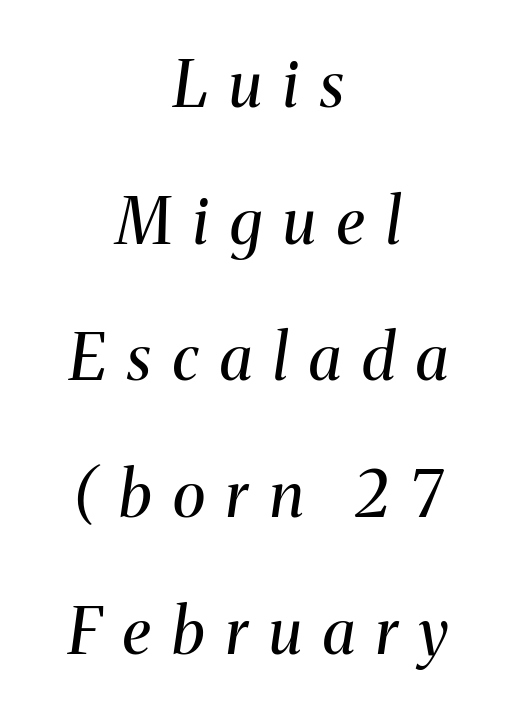
Each row of text sits above clean, open space. The passage shown is typeset with a serif family. This rendering widens character spacing well past its baseline value. Spacing verdict: proportional, widths tailored to each character. No heavy texture on the line: the type isn't bold. Is the type slanted? Yes — the strokes lean at a clear angle.
